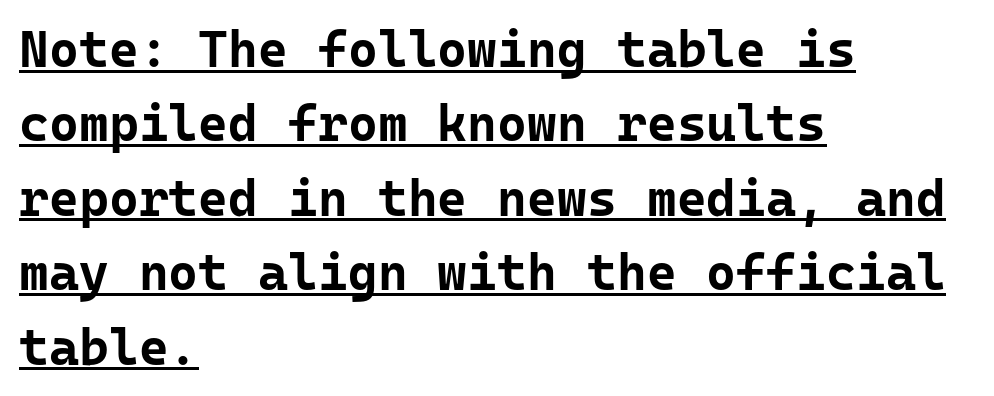
The image shows 51 px bold sans-serif type, upright; set left-aligned, normal line spacing (1.46x), normal letter spacing, underlined; low stroke contrast and a medium x-height.
